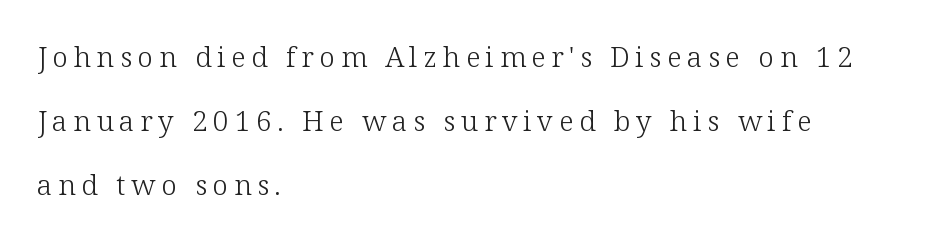
The image shows 28 px light serif type, upright; set left-aligned, loose line spacing (2.28x), unusually wide letter spacing (+0.2 em), not underlined; low stroke contrast and a medium x-height.
